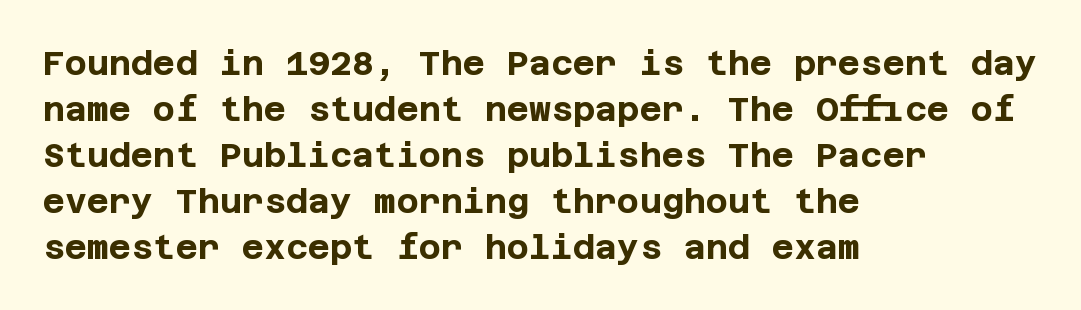
Q: Is the text bold? A: Yes.
Q: Is the text italic (slanted)? A: No, it is upright.
Q: Is the typeface a serif or a sans-serif typeface? A: Sans-serif.
Q: Is the text underlined? A: No.
Q: How is the paragraph aligned? A: Left-aligned.
Q: Is the spacing between letters normal or unusually wide? A: Normal.
Q: Is the spacing between lines tight, normal or loose? A: Normal.
Q: Width (condensed, normal, or wide)? A: Normal.
Q: Stroke contrast? A: Low.
Q: x-height? A: Large.
